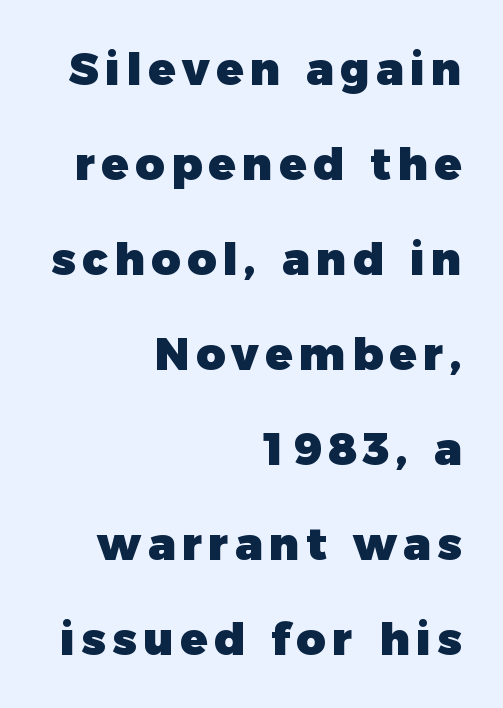
The space beneath each line is pristine and unruled. The face used here is proportionally spaced, like ordinary book or web type. A typesetter would label this face a sans. Leading is clearly above the norm, producing a sparse column. Short and long lines alike share a common ending point at right.
